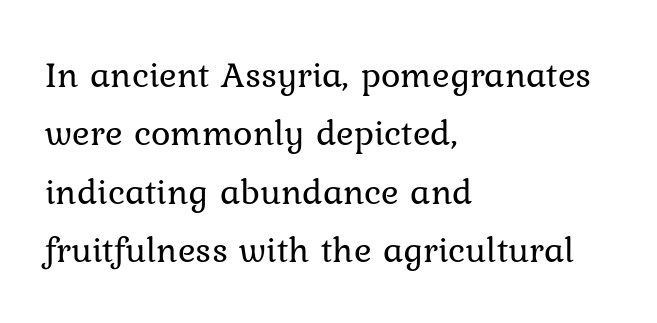
Q: Is the text bold? A: No.
Q: Is the text italic (slanted)? A: No, it is upright.
Q: Is the text underlined? A: No.
Q: How is the paragraph aligned? A: Left-aligned.
Q: Is the spacing between letters normal or unusually wide? A: Normal.
Q: Is the spacing between lines tight, normal or loose? A: Normal.
Q: Width (condensed, normal, or wide)? A: Normal.
Q: Stroke contrast? A: Low.
Q: x-height? A: Medium.
Q: Monospaced? A: No.
